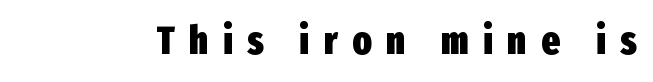
The image shows 39 px heavy, condensed sans-serif type, upright; set unusually wide letter spacing (+0.38 em), not underlined; low stroke contrast and a medium x-height.
